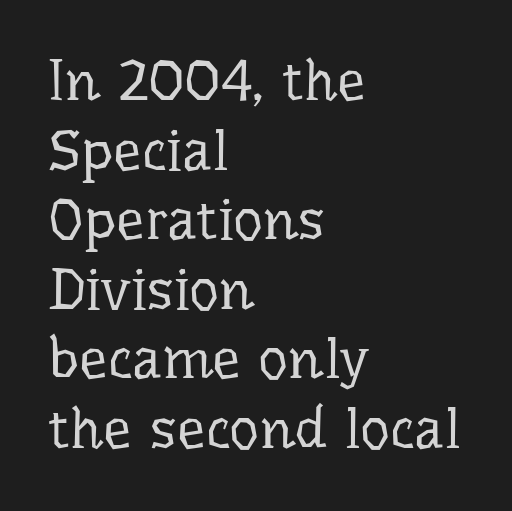
{"serif": "yes", "italic": "no", "bold": "no", "weight": "regular", "width": "normal", "stroke_contrast": "low", "x_height": "medium", "monospaced": "no", "underline": "no", "align": "left", "line_spacing_ratio": 1.22, "letter_spacing": "normal", "letter_spacing_em": 0.0, "glyph_px": 57}
